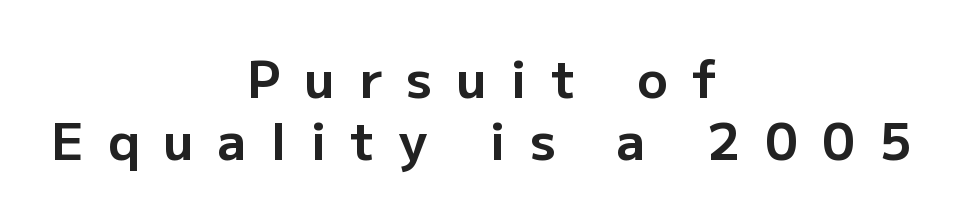
The image shows 51 px bold sans-serif type, upright; set centered, line spacing 1.22x, unusually wide letter spacing (+0.47 em), not underlined; low stroke contrast and a medium x-height.
